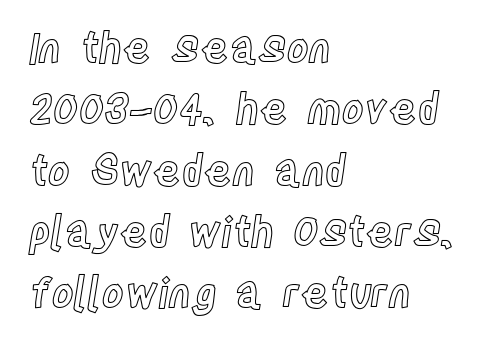
The image shows 42 px condensed type; set left-aligned, normal line spacing (1.46x), normal letter spacing, not underlined; a large x-height.
